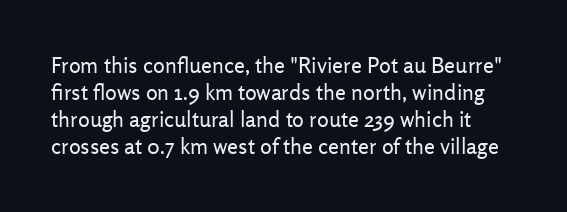
Q: Is the text bold? A: No.
Q: Is the text italic (slanted)? A: No, it is upright.
Q: Is the text underlined? A: No.
Q: Is the spacing between letters normal or unusually wide? A: Normal.
